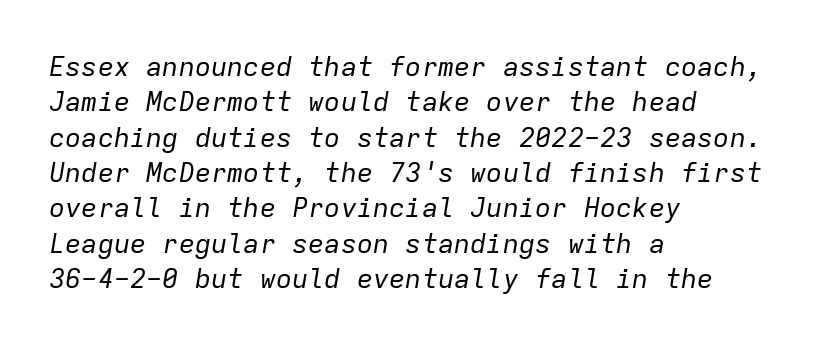
Is the stroke heavy? The answer is a plain regular-or-lighter. Italic? Definitely — the glyphs are oblique. Compared with typical body copy, the letter spacing here is the same. Casual observation: everything's shoved over to the left.
